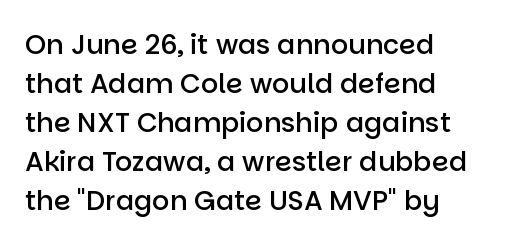
The image shows 27 px text type, upright; set left-aligned, normal line spacing (1.44x), normal letter spacing, not underlined.
